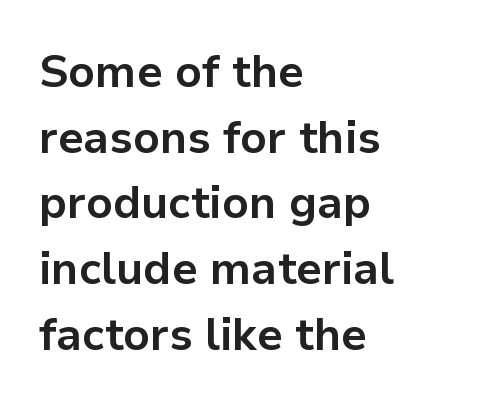
Q: Is the text bold? A: Yes.
Q: Is the text italic (slanted)? A: No, it is upright.
Q: Is the typeface a serif or a sans-serif typeface? A: Sans-serif.
Q: Is the text underlined? A: No.
Q: How is the paragraph aligned? A: Left-aligned.
Q: Is the spacing between letters normal or unusually wide? A: Normal.
Q: Is the spacing between lines tight, normal or loose? A: Normal.
Q: Width (condensed, normal, or wide)? A: Normal.
Q: Stroke contrast? A: Low.
Q: x-height? A: Medium.
Q: Monospaced? A: No.
